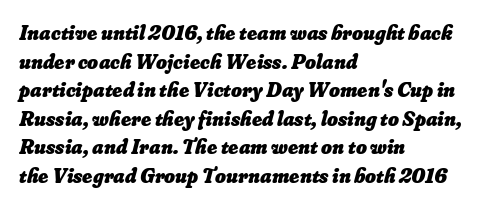
The image shows 21 px bold type; set left-aligned, normal line spacing (1.36x), normal letter spacing, not underlined.
